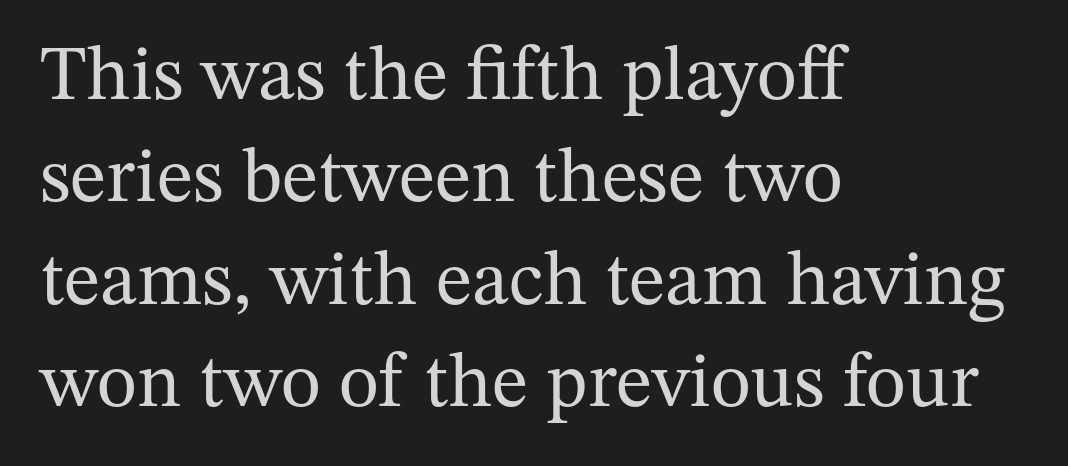
Caption: standard tracking, unaltered. Each stroke keeps to a modest, everyday thickness or less. Old-style or modern, the face here clearly has serifs. The font's upright variant was chosen for this text.
